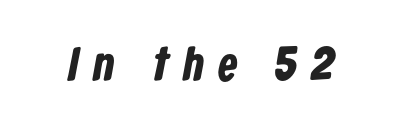
The image shows 48 px bold, condensed sans-serif type; set unusually wide letter spacing (+0.31 em), not underlined; low stroke contrast and a medium x-height.
